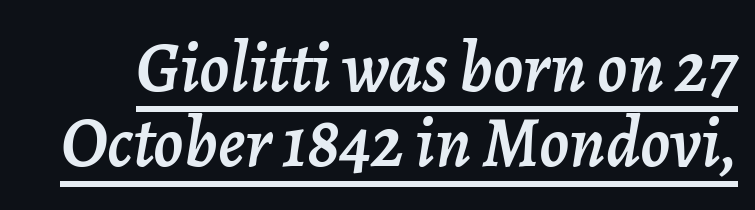
{"italic": "yes", "lean": "right", "slant_degrees": 7, "width": "normal", "stroke_contrast": "low", "x_height": "medium", "monospaced": "no", "underline": "yes", "line_spacing": "tight", "line_spacing_ratio": 1.06, "letter_spacing": "normal", "letter_spacing_em": 0.0, "glyph_px": 71}
